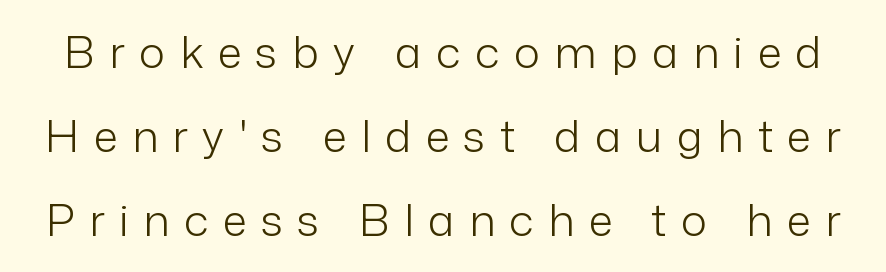
Q: Is the text bold? A: No.
Q: Is the text italic (slanted)? A: No, it is upright.
Q: Is the typeface a serif or a sans-serif typeface? A: Sans-serif.
Q: Is the text underlined? A: No.
Q: Is the spacing between letters normal or unusually wide? A: Unusually wide.
Q: Is the spacing between lines tight, normal or loose? A: Loose.
Q: Width (condensed, normal, or wide)? A: Normal.
Q: Stroke contrast? A: Low.
Q: x-height? A: Medium.
Q: Monospaced? A: No.
